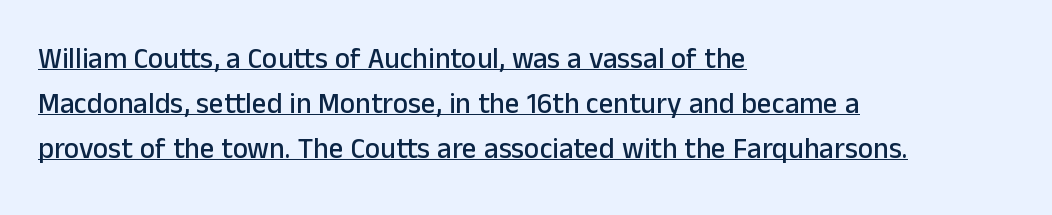
The image shows 29 px sans-serif type, upright; set left-aligned, normal line spacing (1.55x), normal letter spacing, underlined; low stroke contrast and a medium x-height.
